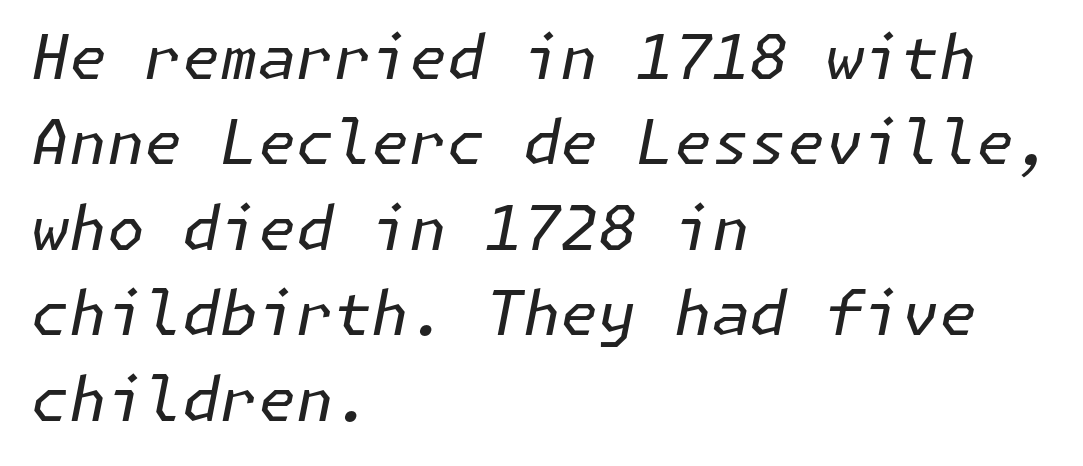
Q: Is the text bold? A: No.
Q: Is the text italic (slanted)? A: Yes, it leans right by about 11 degrees.
Q: Is the text underlined? A: No.
Q: How is the paragraph aligned? A: Left-aligned.
Q: Is the spacing between letters normal or unusually wide? A: Normal.
Q: Is the spacing between lines tight, normal or loose? A: Normal.
Q: Width (condensed, normal, or wide)? A: Normal.
Q: Stroke contrast? A: Low.
Q: x-height? A: Medium.
